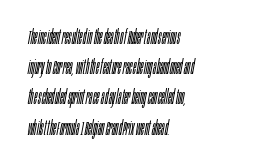
The image shows 20 px text type, italic (leaning right); set left-aligned, normal line spacing (1.51x), normal letter spacing, not underlined.
